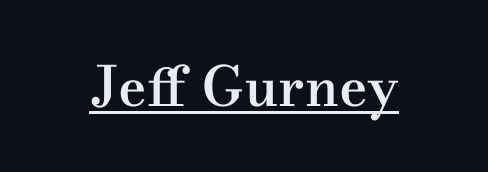
Standard letterfit; no display-style spreading of the glyphs. The letters stand upright; this is a roman face. Proportional: the letters do not fall into vertical columns. Slightly chunky letters — semibold, I'd say, not full bold. Note: serifs present on the glyphs. Underline: present.
